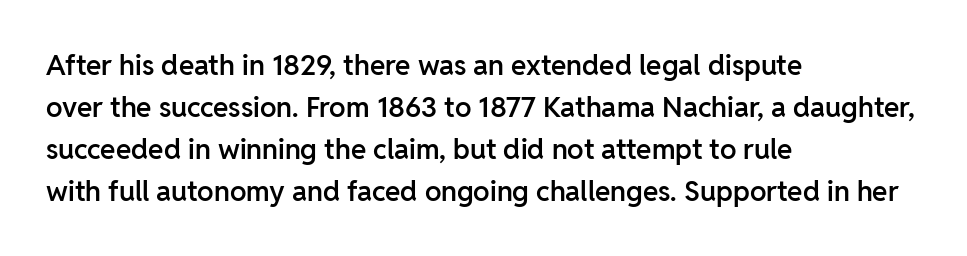
{"serif": "no", "italic": "no", "bold": "semi", "weight": "semibold", "width": "normal", "stroke_contrast": "low", "x_height": "medium", "monospaced": "no", "underline": "no", "align": "left", "line_spacing": "normal", "line_spacing_ratio": 1.5, "letter_spacing": "normal", "letter_spacing_em": 0.0, "glyph_px": 28}
